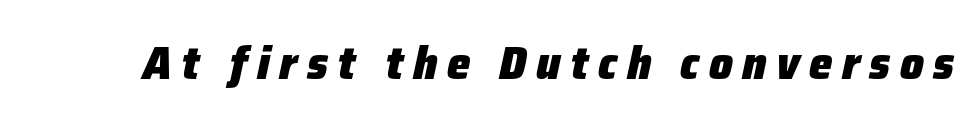
Letters rest on an invisible, unmarked baseline. Slant detected: the letters are inclined. The passage shown is emphatically bold. Varying glyph widths throughout — classic text-font behaviour.
